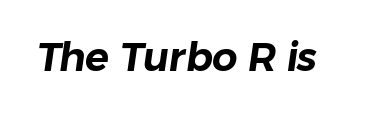
The image shows 40 px sans-serif type; set normal letter spacing, not underlined; low stroke contrast and a medium x-height.
